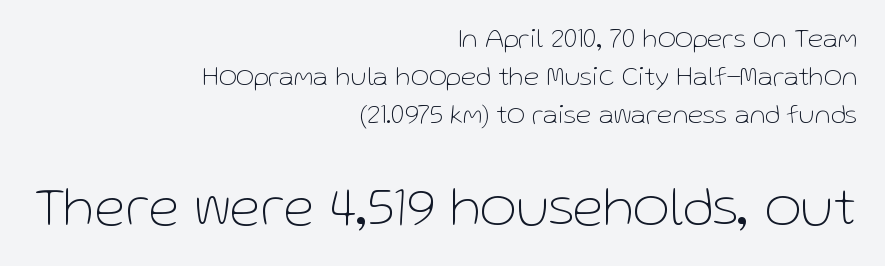
Classification — sans serif. Is this a fixed-width face? No — the glyphs have proportional, varying widths. Upright lettering throughout. The cut favours lightness, reaching ordinary text weight at its darkest. Does the leading feel generous? No, just average. Is the block centered? No — it sits flush against the right margin.
